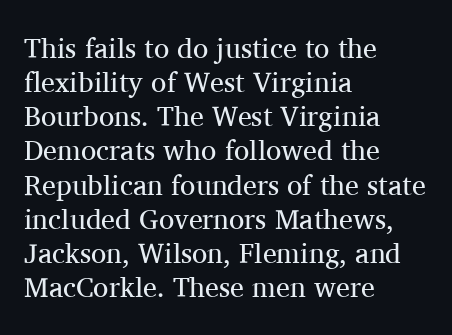
{"serif": "yes", "italic": "no", "bold": "no", "weight": "regular", "width": "normal", "stroke_contrast": "medium", "x_height": "medium", "monospaced": "no", "underline": "no", "align": "left", "line_spacing_ratio": 1.22, "letter_spacing": "normal", "letter_spacing_em": 0.0, "glyph_px": 28}
